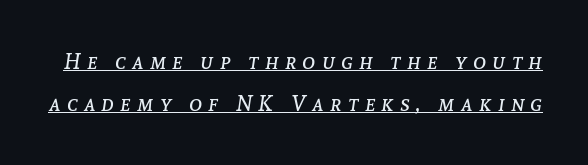
{"italic": "yes", "lean": "right", "slant_degrees": 8, "bold": "no", "underline": "yes", "line_spacing": "loose", "line_spacing_ratio": 1.92, "letter_spacing": "wide", "letter_spacing_em": 0.29, "glyph_px": 22}
